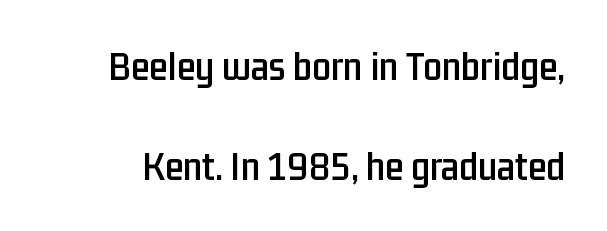
A typesetter would label this face a sans. Each new line begins a long way beneath the previous one. A clean baseline with only descenders dipping below it. Note the varied advance widths — an 'i' is clearly narrower than an 'm'. The font's upright variant was chosen for this text. Caption: standard tracking, unaltered.
